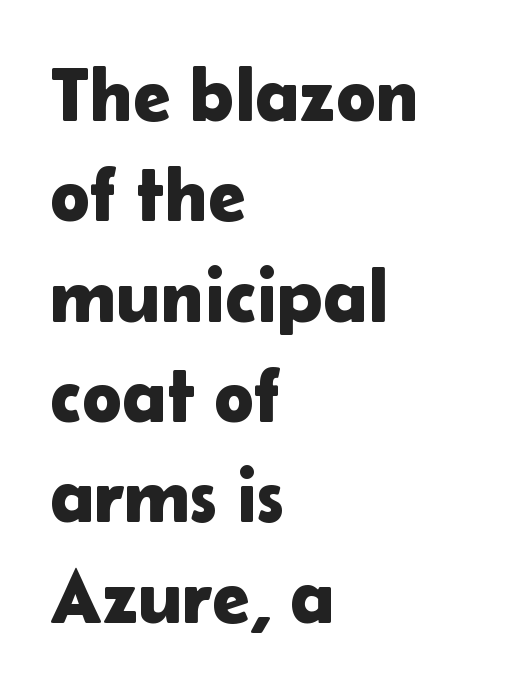
Q: Is the text italic (slanted)? A: No, it is upright.
Q: Is the typeface a serif or a sans-serif typeface? A: Sans-serif.
Q: Is the text underlined? A: No.
Q: How is the paragraph aligned? A: Left-aligned.
Q: Is the spacing between letters normal or unusually wide? A: Normal.
Q: Is the spacing between lines tight, normal or loose? A: Normal.
Q: Width (condensed, normal, or wide)? A: Normal.
Q: Stroke contrast? A: Low.
Q: x-height? A: Medium.
Q: Monospaced? A: No.
